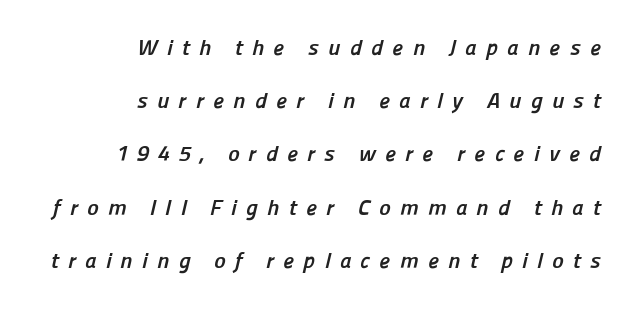
{"bold": "yes", "underline": "no", "align": "right", "line_spacing": "loose", "line_spacing_ratio": 2.42, "letter_spacing": "wide", "letter_spacing_em": 0.42, "glyph_px": 22}
